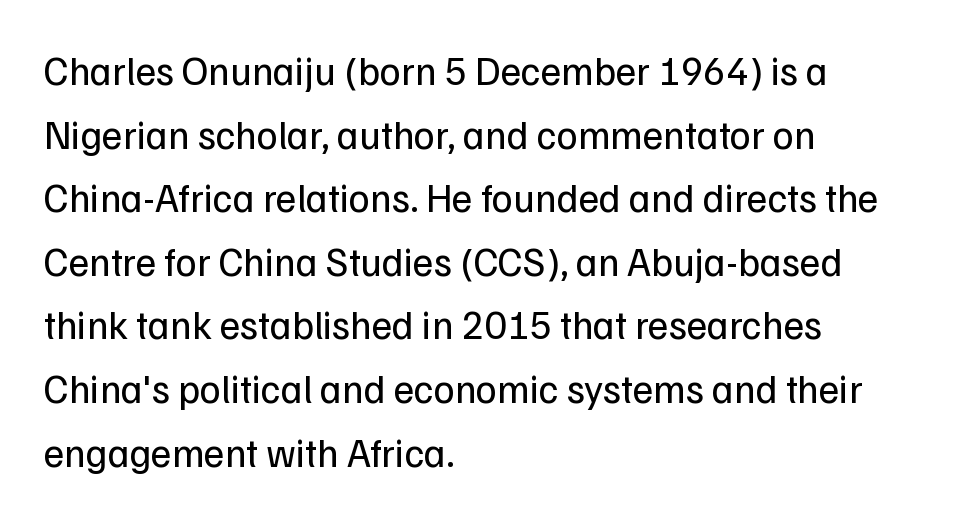
{"serif": "no", "italic": "no", "bold": "no", "weight": "regular", "width": "normal", "stroke_contrast": "low", "x_height": "medium", "monospaced": "no", "underline": "no", "align": "left", "line_spacing": "normal", "line_spacing_ratio": 1.59, "letter_spacing": "normal", "letter_spacing_em": 0.0, "glyph_px": 40}
